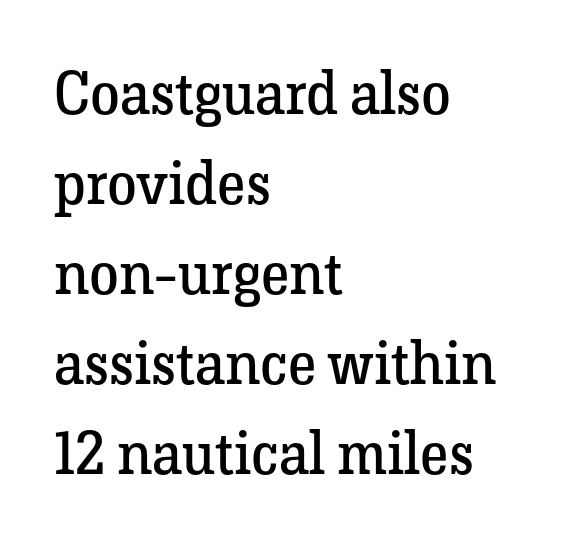
Q: Is the text bold? A: No.
Q: Is the text italic (slanted)? A: No, it is upright.
Q: Is the typeface a serif or a sans-serif typeface? A: Serif.
Q: Is the text underlined? A: No.
Q: How is the paragraph aligned? A: Left-aligned.
Q: Is the spacing between letters normal or unusually wide? A: Normal.
Q: Is the spacing between lines tight, normal or loose? A: Normal.
Q: Width (condensed, normal, or wide)? A: Normal.
Q: Stroke contrast? A: Low.
Q: x-height? A: Medium.
Q: Monospaced? A: No.
